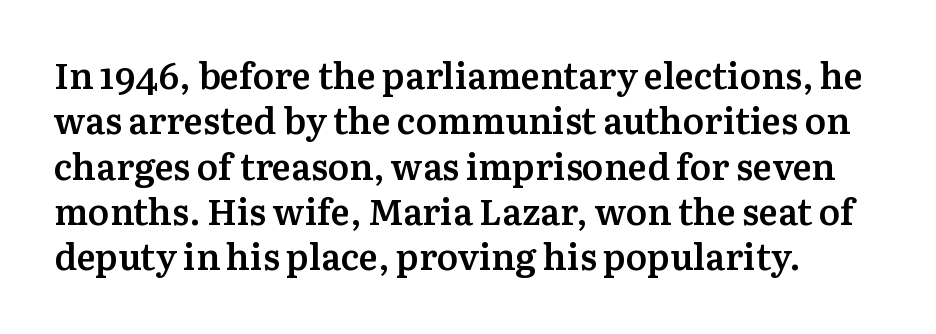
Q: Is the text bold? A: Semi-bold.
Q: Is the text italic (slanted)? A: No, it is upright.
Q: Is the typeface a serif or a sans-serif typeface? A: Serif.
Q: Is the text underlined? A: No.
Q: Is the spacing between letters normal or unusually wide? A: Normal.
Q: Is the spacing between lines tight, normal or loose? A: Normal.
Q: Width (condensed, normal, or wide)? A: Normal.
Q: Stroke contrast? A: Medium.
Q: x-height? A: Medium.
Q: Monospaced? A: No.
